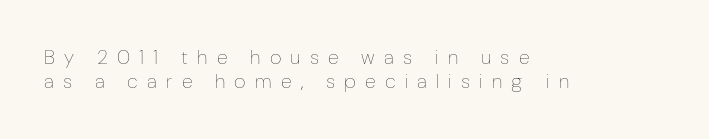
The image shows 20 px text type, upright; set left-aligned, line spacing 1.2x, unusually wide letter spacing (+0.46 em), not underlined.
